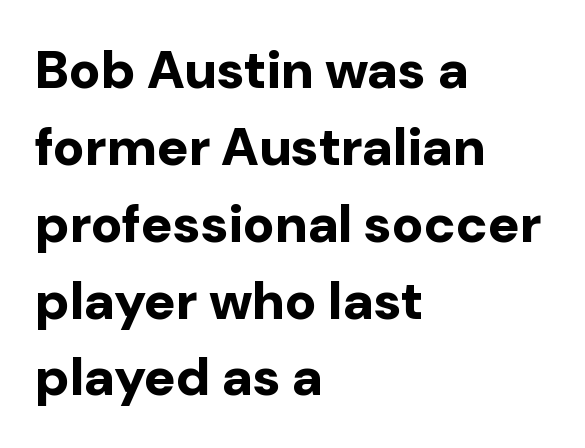
{"serif": "no", "italic": "no", "bold": "yes", "weight": "bold", "width": "normal", "stroke_contrast": "low", "x_height": "medium", "monospaced": "no", "underline": "no", "align": "left", "line_spacing": "normal", "line_spacing_ratio": 1.45, "letter_spacing": "normal", "letter_spacing_em": 0.0, "glyph_px": 53}
